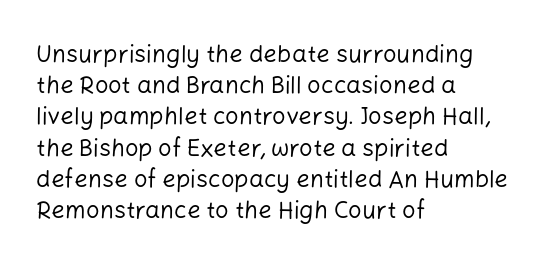
{"italic": "no", "bold": "no", "underline": "no", "align": "left", "line_spacing": "normal", "line_spacing_ratio": 1.3, "letter_spacing": "normal", "letter_spacing_em": 0.0, "glyph_px": 24}
